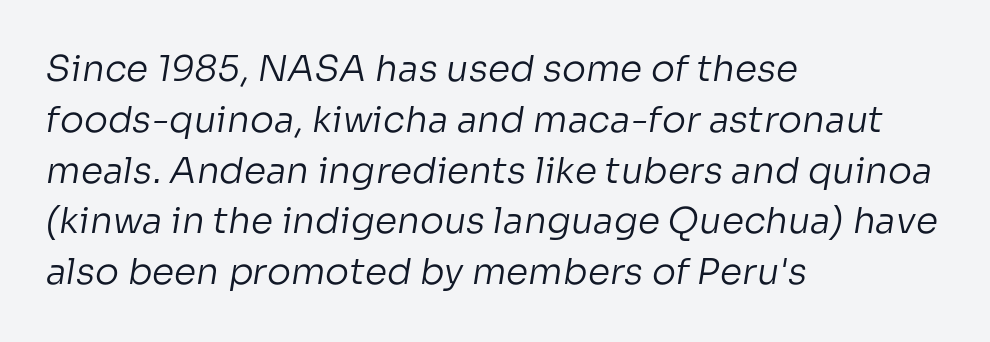
The image shows 36 px regular-weight sans-serif type; set left-aligned, normal line spacing (1.41x), normal letter spacing, not underlined; low stroke contrast and a medium x-height.
